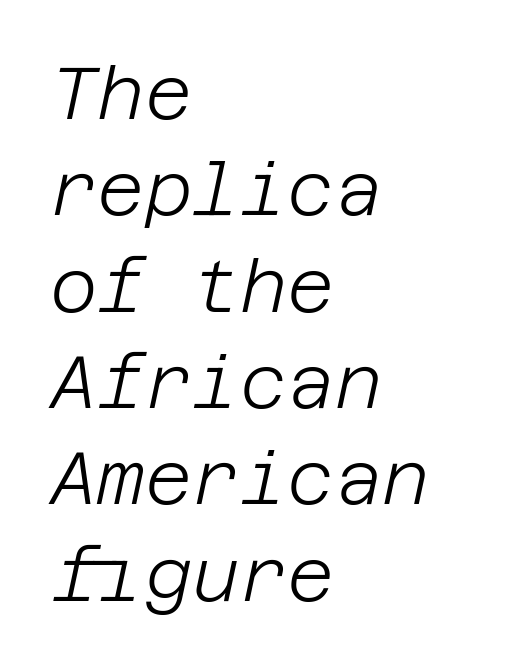
Type without underlining. The text block is weighted toward the left margin, trailing off unevenly rightward. These lines sit exactly where default settings would place them. Emphasis-style slanted type is in use. Nothing heavy about these letters — not bold at all.
